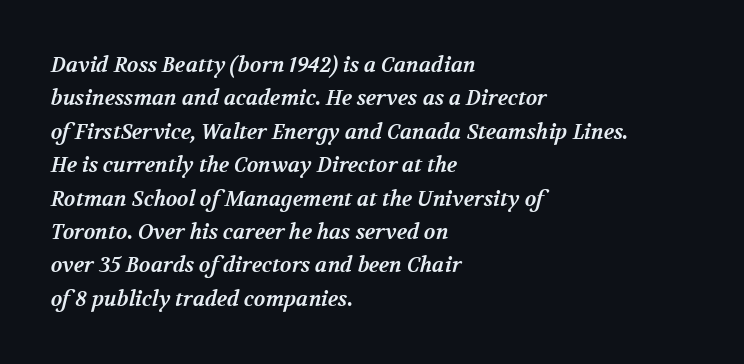
The image shows 21 px bold type; set left-aligned, normal line spacing (1.59x), normal letter spacing, not underlined.
